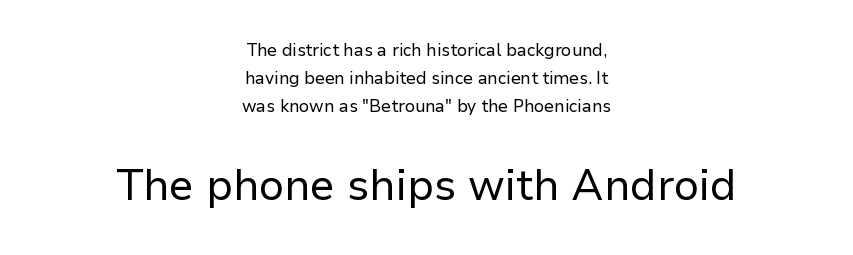
Q: Is the text bold? A: No.
Q: Is the text italic (slanted)? A: No, it is upright.
Q: Is the typeface a serif or a sans-serif typeface? A: Sans-serif.
Q: Is the text underlined? A: No.
Q: How is the paragraph aligned? A: Centered.
Q: Is the spacing between letters normal or unusually wide? A: Normal.
Q: Is the spacing between lines tight, normal or loose? A: Normal.
Q: Which block of text is set in a larger size, the first (top) or the second (bottom)? A: The second (bottom) one.
Q: Width (condensed, normal, or wide)? A: Normal.
Q: Stroke contrast? A: Low.
Q: x-height? A: Medium.
Q: Monospaced? A: No.
